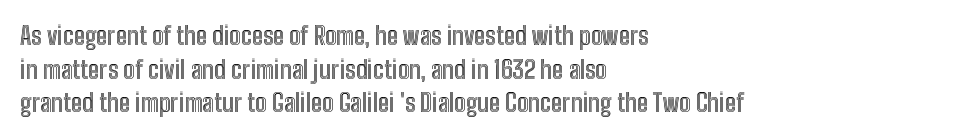
{"italic": "no", "underline": "no", "align": "left", "line_spacing": "normal", "line_spacing_ratio": 1.35, "letter_spacing": "normal", "letter_spacing_em": 0.0, "glyph_px": 25}
